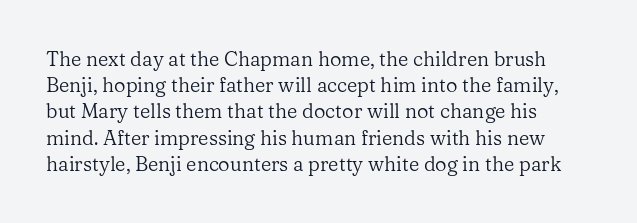
A roman cut, with each character standing at attention. Students, note that the glyphs here touch the page at normal intervals. The baseline area is clear. No chunkiness to these letters — they're not bold. Normally led — the rows are evenly, conventionally spaced.
